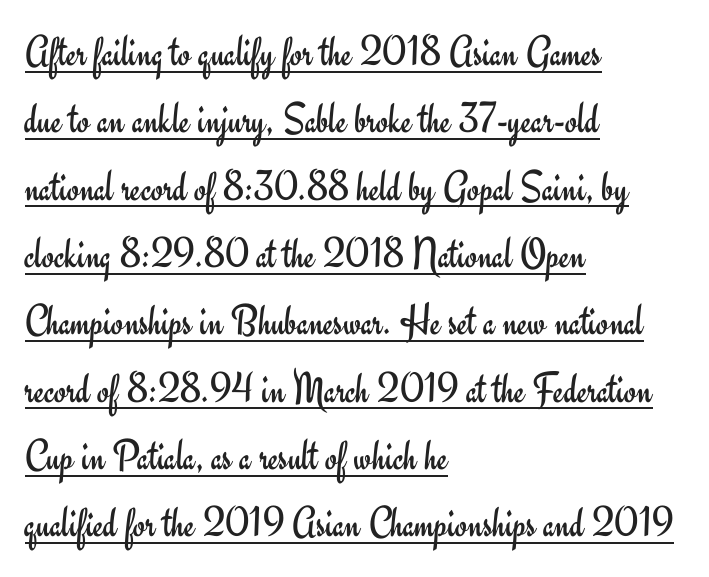
Q: Is the text bold? A: No.
Q: Is the text italic (slanted)? A: Yes.
Q: Is the typeface a serif or a sans-serif typeface? A: Sans-serif.
Q: Is the text underlined? A: Yes.
Q: How is the paragraph aligned? A: Left-aligned.
Q: Is the spacing between letters normal or unusually wide? A: Normal.
Q: Is the spacing between lines tight, normal or loose? A: Normal.
Q: Width (condensed, normal, or wide)? A: Normal.
Q: Stroke contrast? A: Low.
Q: x-height? A: Small.
Q: Monospaced? A: No.
